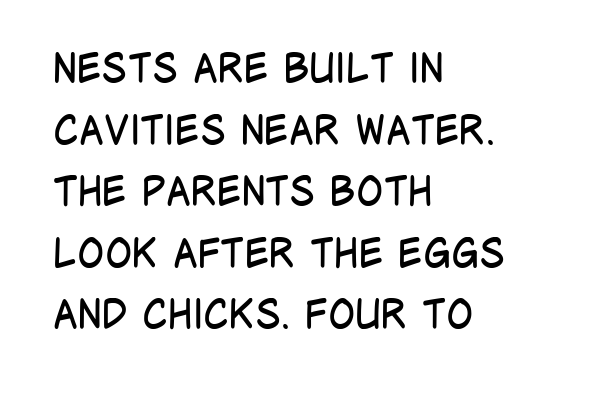
The string is rendered with underlining switched off. The gaps between neighbouring characters are ordinary and unremarkable. The cut favours lightness, reaching ordinary text weight at its darkest. The lines in this sample share a left origin and differ only in where they stop. The passage shown is typed in a proportional face where columns would drift. Is there much room between lines? A standard amount, neither cramped nor airy.
